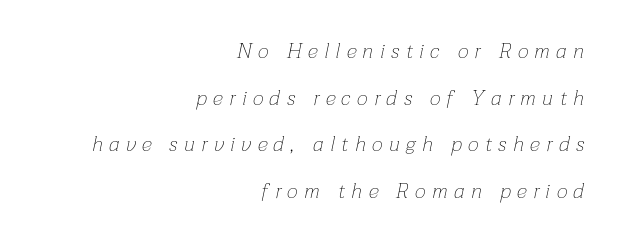
The image shows 21 px text type, italic (leaning right); set right-aligned, loose line spacing (2.22x), unusually wide letter spacing (+0.31 em), not underlined.
